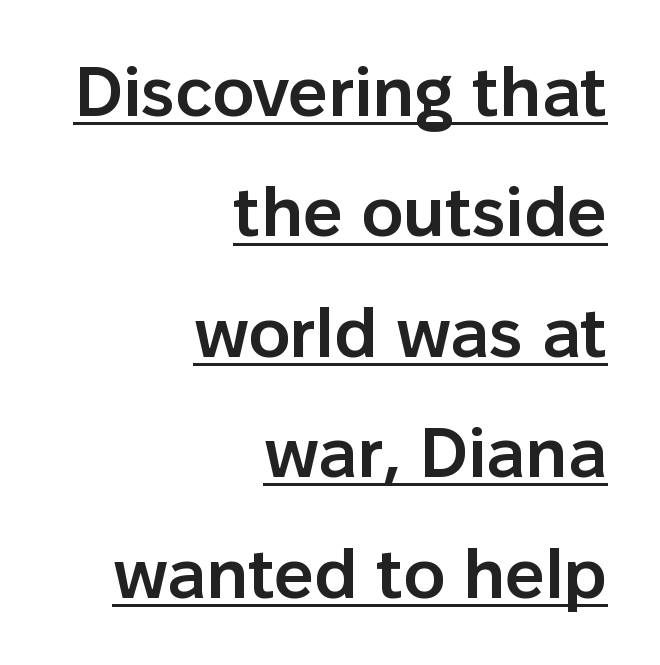
Q: Is the text bold? A: Semi-bold.
Q: Is the text italic (slanted)? A: No, it is upright.
Q: Is the typeface a serif or a sans-serif typeface? A: Sans-serif.
Q: Is the text underlined? A: Yes.
Q: How is the paragraph aligned? A: Right-aligned.
Q: Is the spacing between letters normal or unusually wide? A: Normal.
Q: Width (condensed, normal, or wide)? A: Normal.
Q: Stroke contrast? A: Low.
Q: x-height? A: Medium.
Q: Monospaced? A: No.
